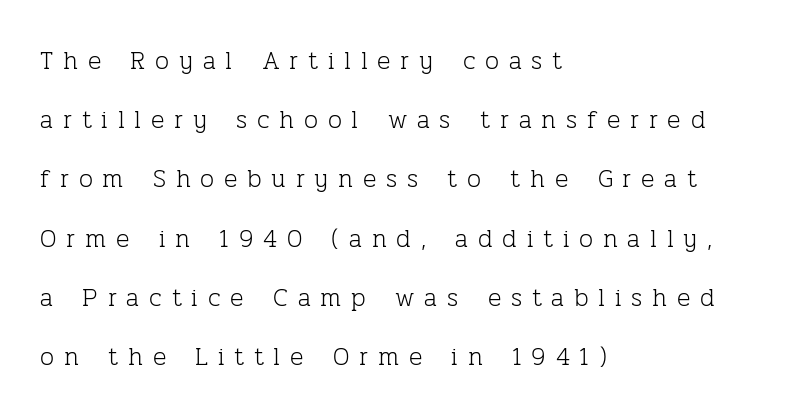
Q: Is the text bold? A: No.
Q: Is the text italic (slanted)? A: No, it is upright.
Q: Is the text underlined? A: No.
Q: How is the paragraph aligned? A: Left-aligned.
Q: Is the spacing between letters normal or unusually wide? A: Unusually wide.
Q: Is the spacing between lines tight, normal or loose? A: Loose.
